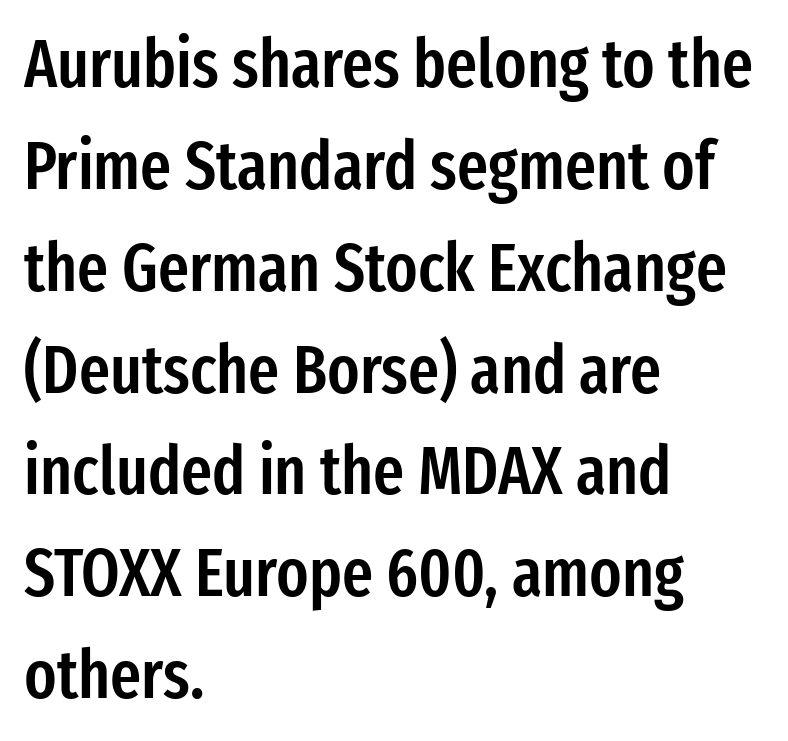
Q: Is the text bold? A: Semi-bold.
Q: Is the text italic (slanted)? A: No, it is upright.
Q: Is the typeface a serif or a sans-serif typeface? A: Sans-serif.
Q: Is the text underlined? A: No.
Q: How is the paragraph aligned? A: Left-aligned.
Q: Is the spacing between letters normal or unusually wide? A: Normal.
Q: Is the spacing between lines tight, normal or loose? A: Normal.
Q: Width (condensed, normal, or wide)? A: Condensed.
Q: Stroke contrast? A: Low.
Q: x-height? A: Medium.
Q: Monospaced? A: No.
